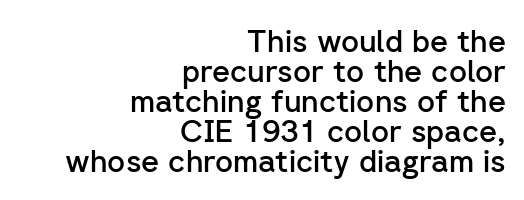
Q: Is the text bold? A: Semi-bold.
Q: Is the text italic (slanted)? A: No, it is upright.
Q: Is the typeface a serif or a sans-serif typeface? A: Sans-serif.
Q: Is the text underlined? A: No.
Q: How is the paragraph aligned? A: Right-aligned.
Q: Is the spacing between letters normal or unusually wide? A: Normal.
Q: Is the spacing between lines tight, normal or loose? A: Tight.
Q: Width (condensed, normal, or wide)? A: Normal.
Q: Stroke contrast? A: Low.
Q: x-height? A: Medium.
Q: Monospaced? A: No.
